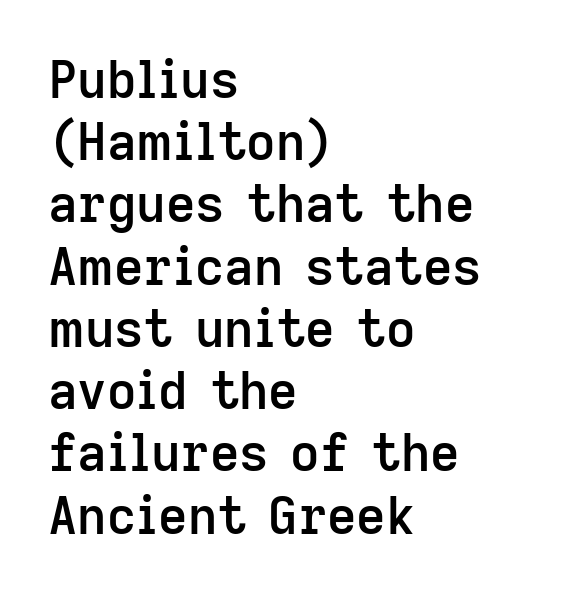
The image shows 51 px semibold sans-serif type, upright; set left-aligned, line spacing 1.22x, normal letter spacing, not underlined; low stroke contrast and a medium x-height.
